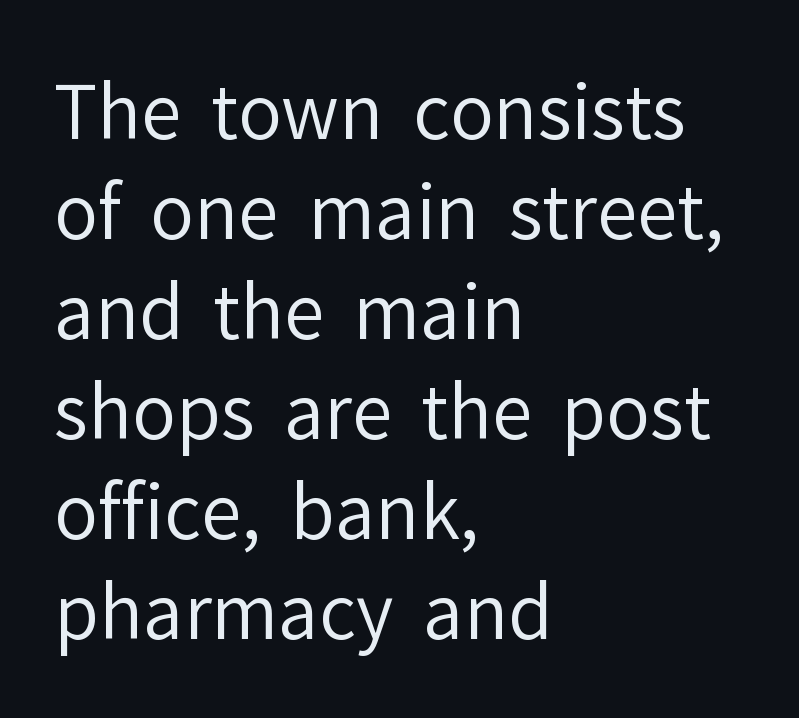
{"serif": "no", "italic": "no", "bold": "no", "weight": "regular", "width": "normal", "stroke_contrast": "low", "x_height": "medium", "monospaced": "no", "underline": "no", "align": "left", "line_spacing": "normal", "line_spacing_ratio": 1.37, "letter_spacing": "normal", "letter_spacing_em": 0.0, "glyph_px": 73}
